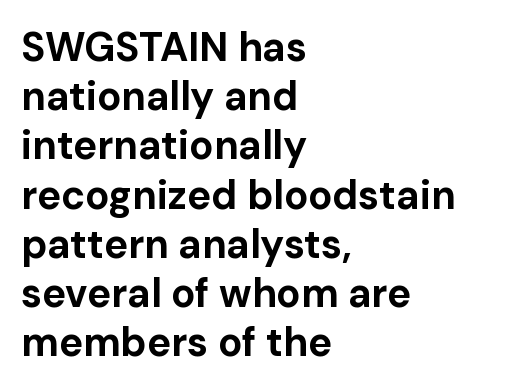
Glance below the letters and you will spot only blank space. Heft: maximum for text — a bold. What kind of face is this? One without serifs — a sans. Letter spacing: default.
